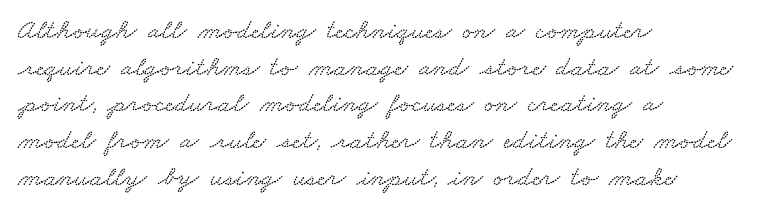
The image shows 28 px wide type; set left-aligned, normal line spacing (1.31x), normal letter spacing, not underlined; low stroke contrast and a small x-height.
